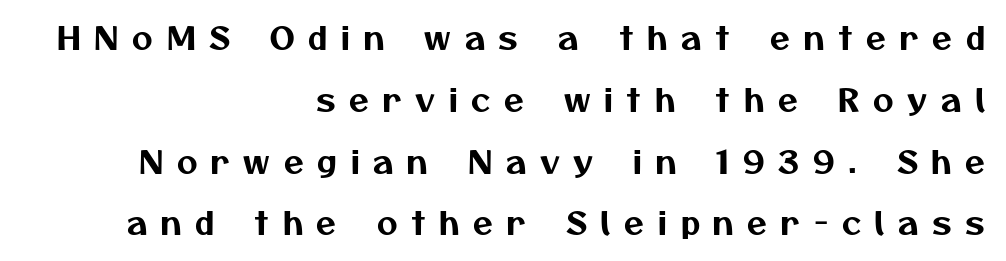
The zone under the glyphs is completely vacant. Words appear elongated and porous because spacing is wide. The compositor pushed each line to the right boundary. The face used here is proportionally spaced, like ordinary book or web type. This is sans-serif lettering, the kind often seen on screens and signage. The designer dialed line spacing up above the default.
